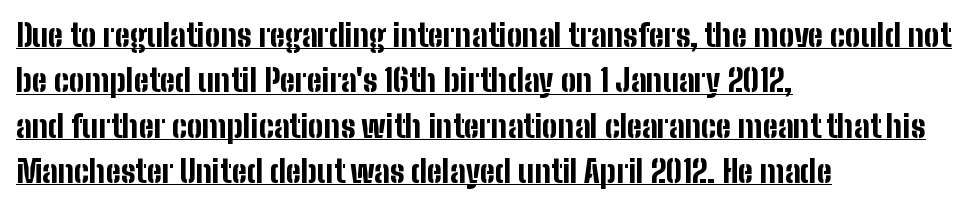
Q: Is the text bold? A: Yes.
Q: Is the text italic (slanted)? A: No, it is upright.
Q: Is the typeface a serif or a sans-serif typeface? A: Sans-serif.
Q: Is the text underlined? A: Yes.
Q: How is the paragraph aligned? A: Left-aligned.
Q: Is the spacing between letters normal or unusually wide? A: Normal.
Q: Is the spacing between lines tight, normal or loose? A: Normal.
Q: Width (condensed, normal, or wide)? A: Condensed.
Q: Stroke contrast? A: Low.
Q: x-height? A: Medium.
Q: Monospaced? A: No.
